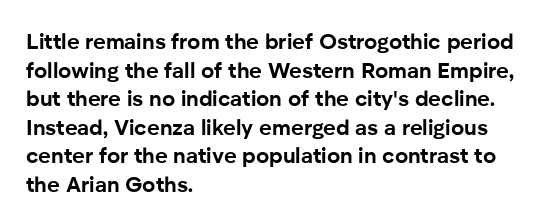
Q: Is the text bold? A: Yes.
Q: Is the text italic (slanted)? A: No, it is upright.
Q: Is the text underlined? A: No.
Q: How is the paragraph aligned? A: Left-aligned.
Q: Is the spacing between letters normal or unusually wide? A: Normal.
Q: Is the spacing between lines tight, normal or loose? A: Normal.
